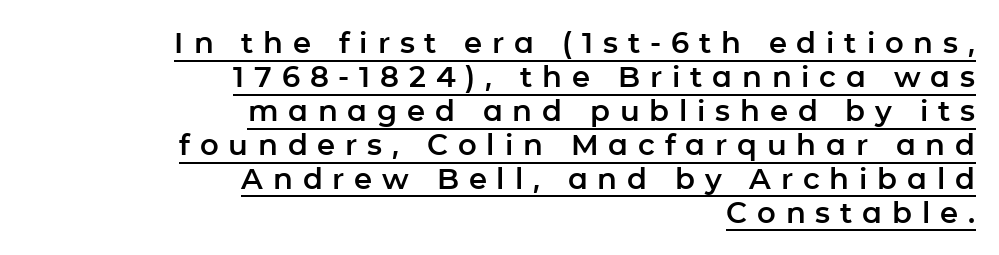
{"serif": "no", "italic": "no", "width": "normal", "stroke_contrast": "low", "x_height": "medium", "monospaced": "no", "underline": "yes", "align": "right", "line_spacing_ratio": 1.17, "letter_spacing": "wide", "letter_spacing_em": 0.34, "glyph_px": 29}
